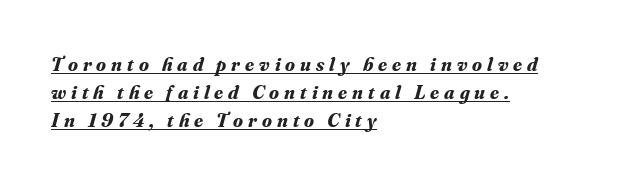
{"italic": "yes", "lean": "right", "slant_degrees": 16, "bold": "yes", "underline": "yes", "align": "left", "line_spacing": "normal", "line_spacing_ratio": 1.39, "letter_spacing": "wide", "letter_spacing_em": 0.25, "glyph_px": 20}
